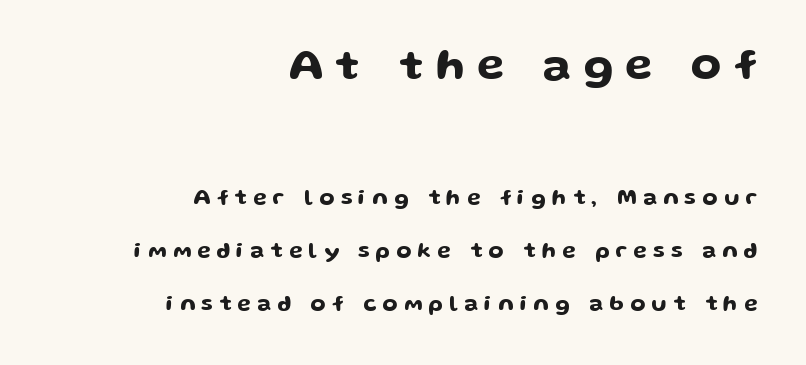
Q: Is the text italic (slanted)? A: No, it is upright.
Q: Is the typeface a serif or a sans-serif typeface? A: Sans-serif.
Q: Is the text underlined? A: No.
Q: How is the paragraph aligned? A: Right-aligned.
Q: Is the spacing between letters normal or unusually wide? A: Unusually wide.
Q: Is the spacing between lines tight, normal or loose? A: Loose.
Q: Which block of text is set in a larger size, the first (top) or the second (bottom)? A: The first (top) one.
Q: Width (condensed, normal, or wide)? A: Wide.
Q: Stroke contrast? A: Low.
Q: x-height? A: Medium.
Q: Monospaced? A: No.
